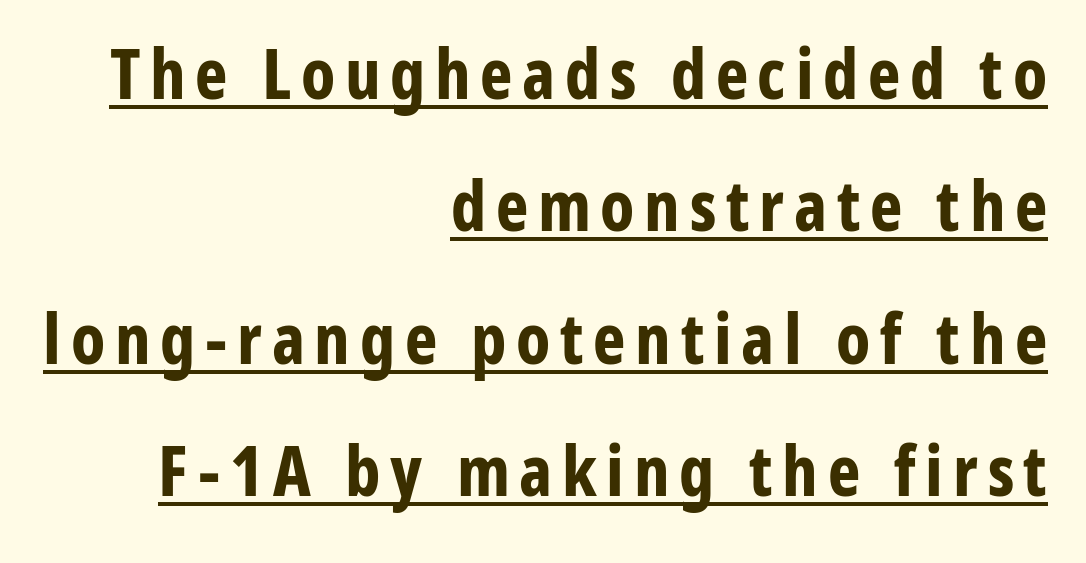
The image shows 69 px bold, condensed sans-serif type, upright; set right-aligned, loose line spacing (1.92x), underlined; low stroke contrast and a medium x-height.
